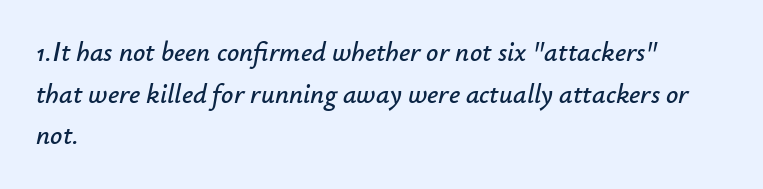
Descender tails drop into unmarked territory. The face used here is rendered with its standard letterfit. Reading down the block, your eye returns to a fixed left position each line. The rows are spaced the way most documents space them. Italic: yes, the glyphs are oblique.
